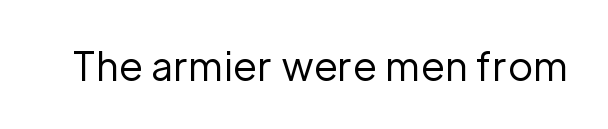
A typesetter would mark this as roman, not italic. The glyphs are unaccompanied by any horizontal stroke below them. The weight tops out at a normal text grade. Here the glyphs are tracked normally, forming tight word shapes. Letterform terminals end flat and unadorned throughout the passage.
